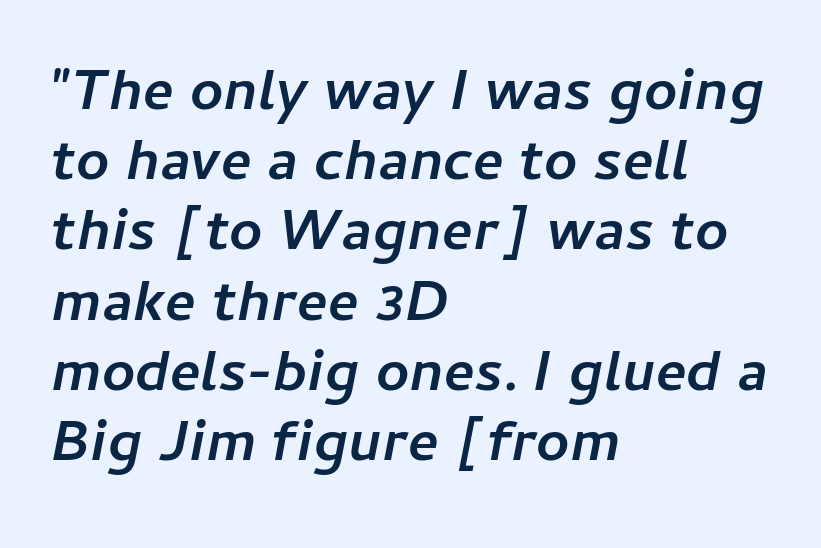
{"italic": "yes", "lean": "right", "slant_degrees": 11, "bold": "yes", "weight": "semibold", "width": "normal", "stroke_contrast": "low", "x_height": "medium", "monospaced": "no", "underline": "no", "align": "left", "line_spacing_ratio": 1.21, "letter_spacing": "normal", "letter_spacing_em": 0.0, "glyph_px": 58}
